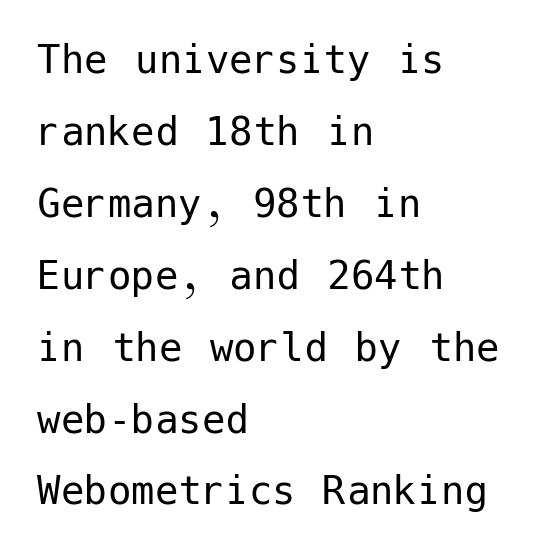
The image shows 47 px regular-weight sans-serif type, upright; set left-aligned, normal line spacing (1.53x), normal letter spacing, not underlined; low stroke contrast and a medium x-height.
